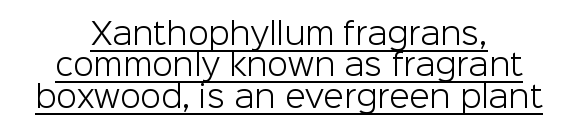
{"serif": "no", "italic": "no", "bold": "no", "weight": "light", "width": "normal", "stroke_contrast": "low", "x_height": "medium", "monospaced": "no", "underline": "yes", "align": "center", "line_spacing": "tight", "line_spacing_ratio": 1.05, "letter_spacing": "normal", "letter_spacing_em": 0.0, "glyph_px": 30}
